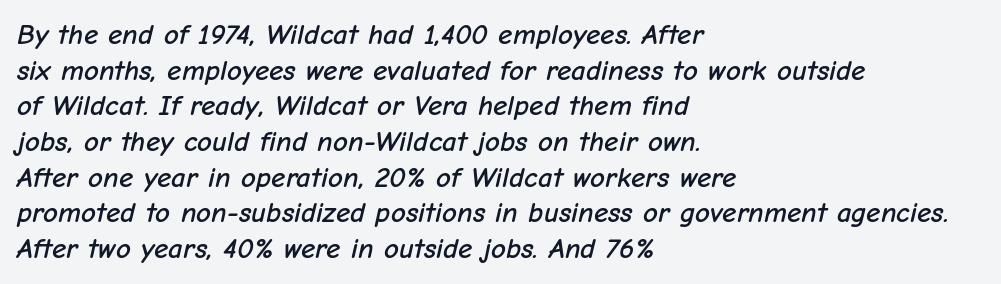
Which margin do the lines hug? The left one — the right edge is uneven. Does extra space separate the letters? No, they use regular spacing. Slant detected: the letters are inclined. Looks like regular typesetting: each glyph gets only the width it needs. Underline: absent.
